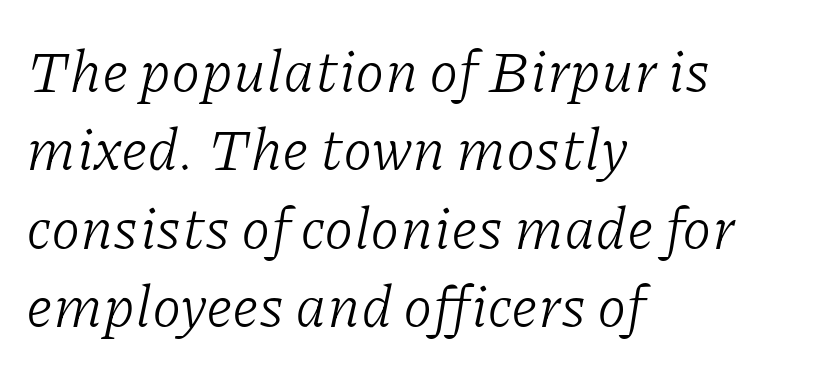
Does the lettering tilt? It does — this is italic. In terms of letterspacing, this is plain default setting. Proportional: the letters do not fall into vertical columns. Left-aligned paragraph, ragged on the right. The font sits on the lighter half of the weight spectrum, regular included. The passage shown stacks its lines at a standard gap.
